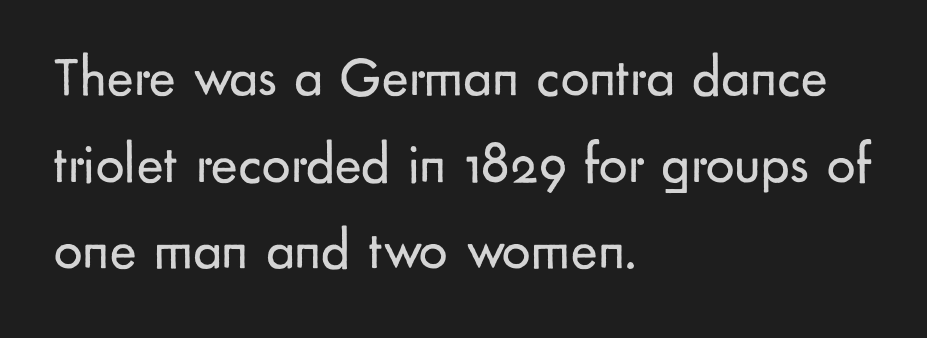
{"serif": "no", "italic": "no", "bold": "no", "weight": "regular", "width": "normal", "stroke_contrast": "low", "x_height": "small", "monospaced": "no", "underline": "no", "align": "left", "line_spacing": "normal", "line_spacing_ratio": 1.52, "letter_spacing": "normal", "letter_spacing_em": 0.0, "glyph_px": 57}
